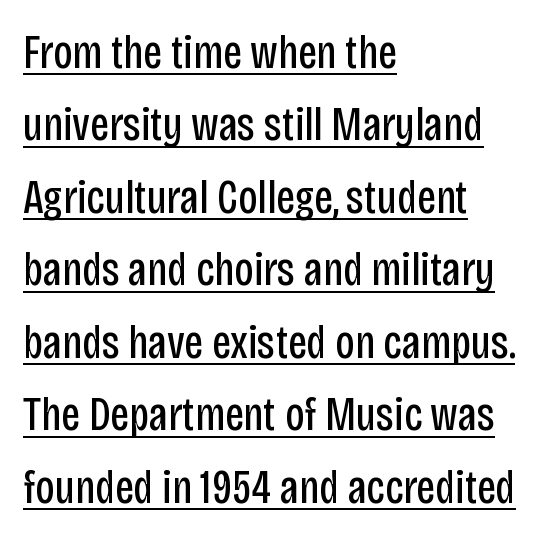
The image shows 48 px regular-weight, condensed sans-serif type, upright; set left-aligned, normal line spacing (1.51x), normal letter spacing, underlined; low stroke contrast and a large x-height.
